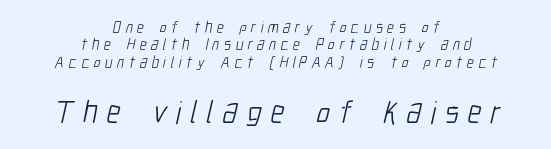
Clear beneath every line of the passage. Does extra space separate the letters? Yes, quite a lot of it. A light-to-regular cut is what we see here. Reading top to bottom, the characters get bigger at the block break. The text was rendered using a sans face with plain stroke endings.
